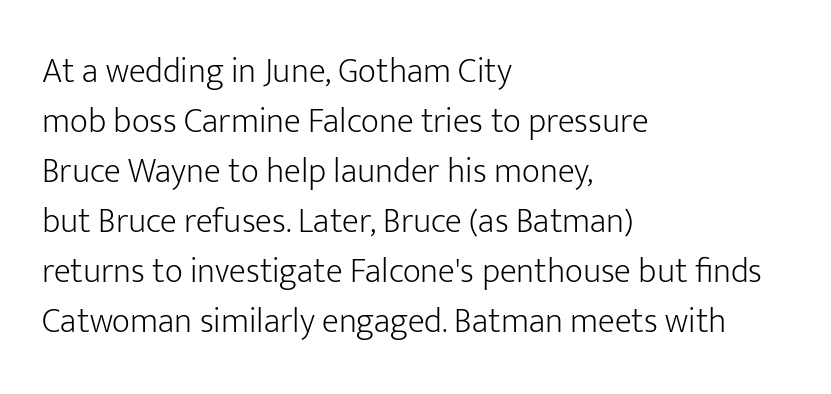
{"serif": "no", "italic": "no", "bold": "no", "weight": "light", "width": "normal", "stroke_contrast": "low", "x_height": "medium", "monospaced": "no", "underline": "no", "align": "left", "line_spacing": "normal", "line_spacing_ratio": 1.43, "letter_spacing": "normal", "letter_spacing_em": 0.0, "glyph_px": 35}
